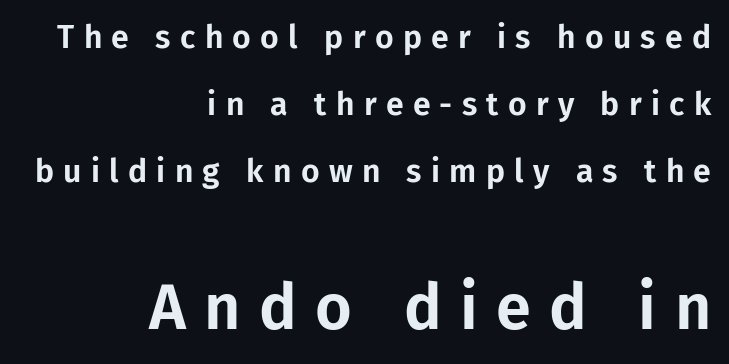
{"serif": "no", "italic": "no", "width": "normal", "stroke_contrast": "low", "x_height": "medium", "monospaced": "no", "underline": "no", "align": "right", "line_spacing": "loose", "line_spacing_ratio": 2.1, "letter_spacing": "wide", "letter_spacing_em": 0.29, "larger_block": "second", "size_ratio": 1.97, "glyph_px": 63}
